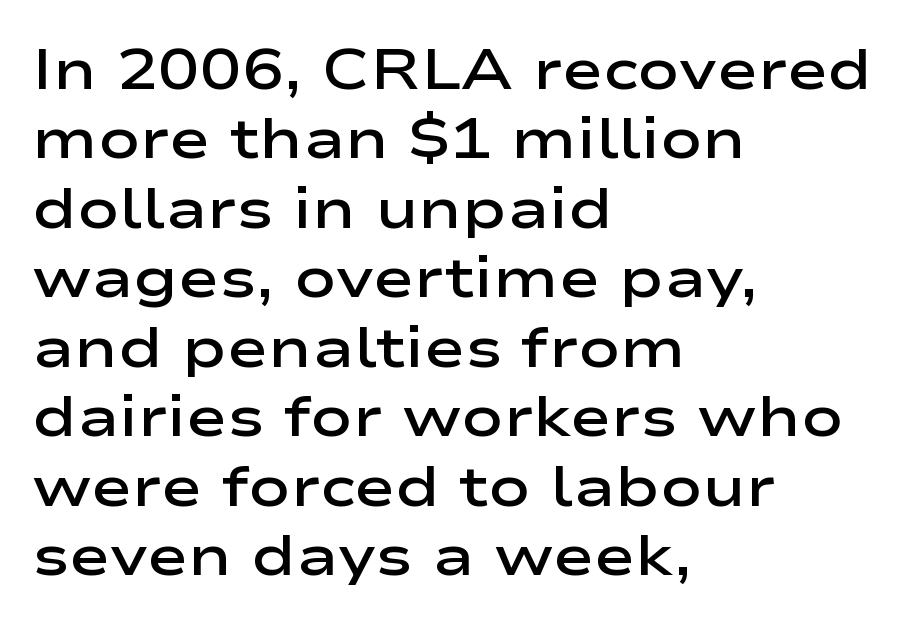
{"serif": "no", "italic": "no", "bold": "semi", "weight": "semibold", "width": "wide", "stroke_contrast": "low", "x_height": "medium", "monospaced": "no", "underline": "no", "align": "left", "line_spacing_ratio": 1.24, "letter_spacing": "normal", "letter_spacing_em": 0.0, "glyph_px": 56}
